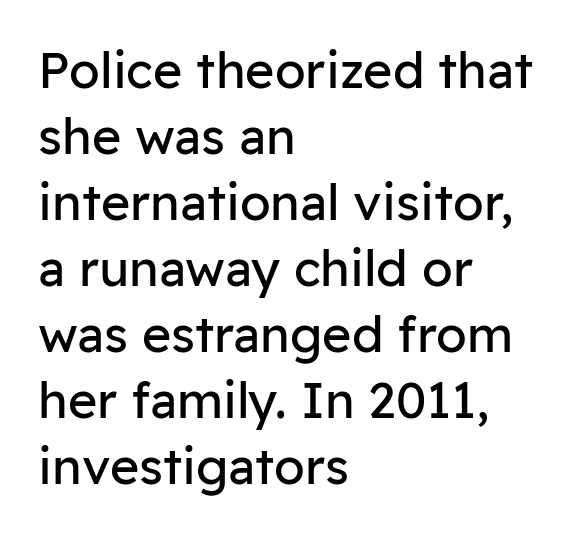
Horizontal alignment here is leftward, the default for most running prose. The strip under each line holds only bare page. Letterform terminals end flat and unadorned throughout the passage. The rendering uses natural spacing where letterforms have individual widths. What's the leading like? Ordinary, nothing unusual.
